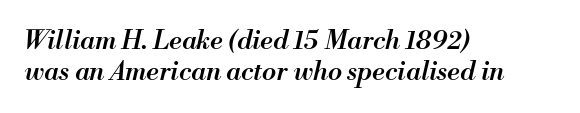
Q: Is the text bold? A: Semi-bold.
Q: Is the text italic (slanted)? A: Yes, it leans right by about 13 degrees.
Q: Is the text underlined? A: No.
Q: How is the paragraph aligned? A: Left-aligned.
Q: Is the spacing between letters normal or unusually wide? A: Normal.
